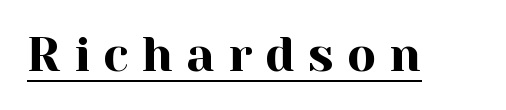
Is there any slant? The stems are plumb. Each line of the rendering has a horizontal stroke beneath the glyphs. Do the characters align in a grid? No, the font is proportional. The type is letterspaced generously, with wide tracking. A typesetter would label this face a serif.
